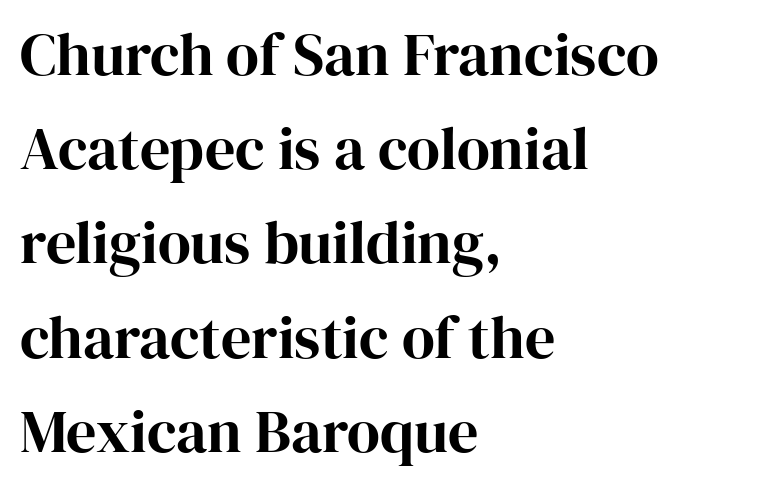
Q: Is the text italic (slanted)? A: No, it is upright.
Q: Is the typeface a serif or a sans-serif typeface? A: Serif.
Q: Is the text underlined? A: No.
Q: How is the paragraph aligned? A: Left-aligned.
Q: Is the spacing between letters normal or unusually wide? A: Normal.
Q: Is the spacing between lines tight, normal or loose? A: Normal.
Q: Width (condensed, normal, or wide)? A: Normal.
Q: Stroke contrast? A: High.
Q: x-height? A: Medium.
Q: Monospaced? A: No.
